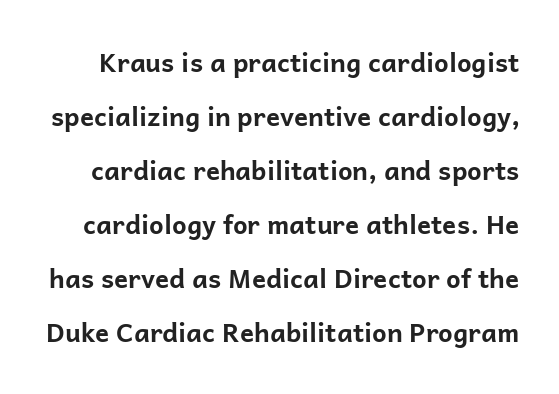
Q: Is the text bold? A: Yes.
Q: Is the text italic (slanted)? A: No, it is upright.
Q: Is the text underlined? A: No.
Q: Is the spacing between letters normal or unusually wide? A: Normal.
Q: Is the spacing between lines tight, normal or loose? A: Loose.
